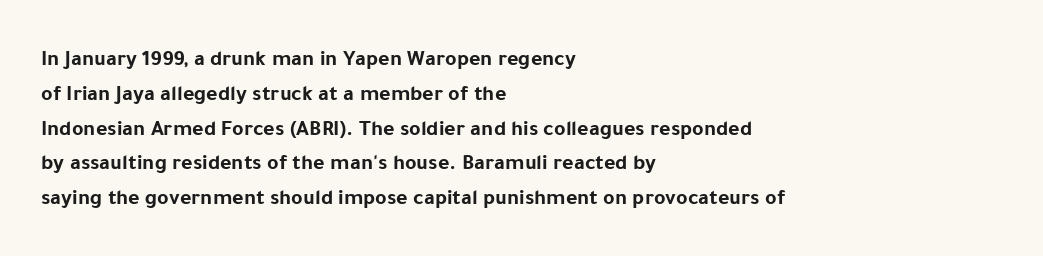
The image shows 22 px bold type, upright; set left-aligned, normal line spacing (1.58x), normal letter spacing, not underlined.
